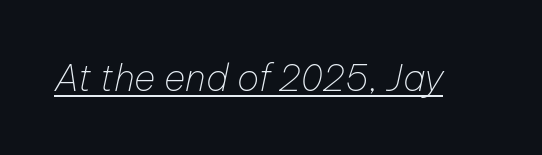
The image shows 37 px thin type, italic (leaning right); set normal letter spacing, underlined; low stroke contrast and a medium x-height.
